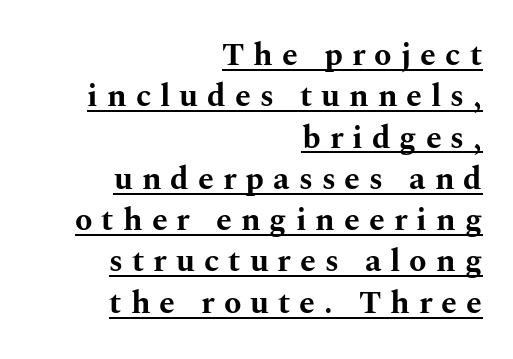
Q: Is the text bold? A: Yes.
Q: Is the text italic (slanted)? A: No, it is upright.
Q: Is the typeface a serif or a sans-serif typeface? A: Serif.
Q: Is the text underlined? A: Yes.
Q: How is the paragraph aligned? A: Right-aligned.
Q: Is the spacing between letters normal or unusually wide? A: Unusually wide.
Q: Is the spacing between lines tight, normal or loose? A: Normal.
Q: Width (condensed, normal, or wide)? A: Wide.
Q: Stroke contrast? A: Medium.
Q: x-height? A: Medium.
Q: Monospaced? A: No.
